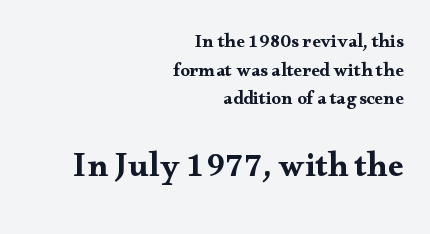
Glance below the letters and you will spot only blank space. The rendering uses a moderate line-height, typical for paragraphs. A typesetter would call this proportional, since set widths differ per character. The gaps between neighbouring characters are ordinary and unremarkable. This sample uses a serif face. This is roman type, the default non-slanted kind.
